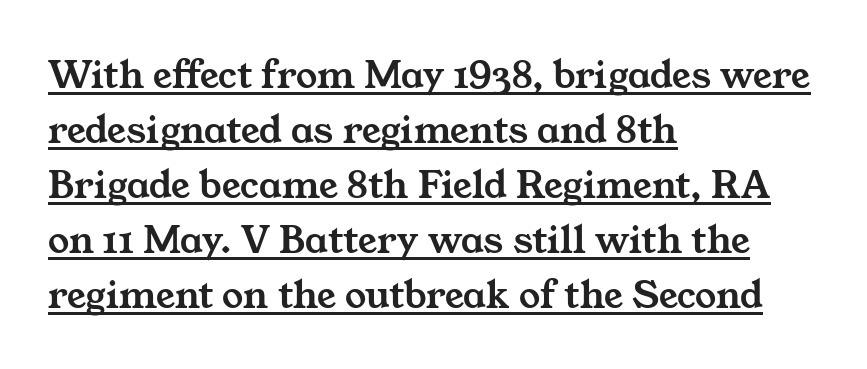
This block has exactly the height ordinary leading produces. The glyphs are accompanied by a horizontal stroke just below them. The face used here is rendered with its standard letterfit. Serifs: yes, visible at the terminals of the letterforms.
